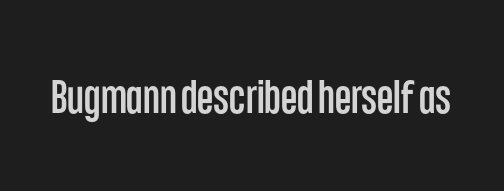
The letters stand upright; this is a roman face. These lines are rendered in a variable-pitch font. Are there feet on the stems? There aren't — it's a sans. Descender tails drop into unmarked territory. Words appear dense and cohesive because spacing is normal.
